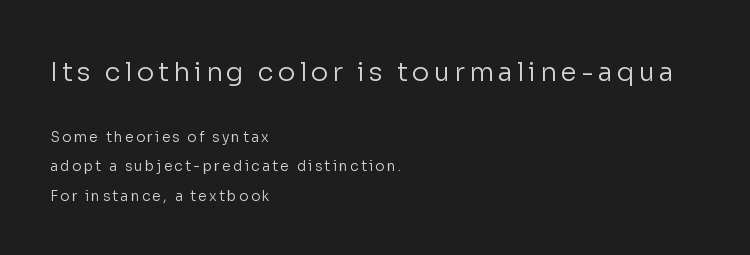
The image shows 26 px text type, upright; set left-aligned, loose line spacing (2.09x), not underlined; the first (top) block is 1.86x larger.
